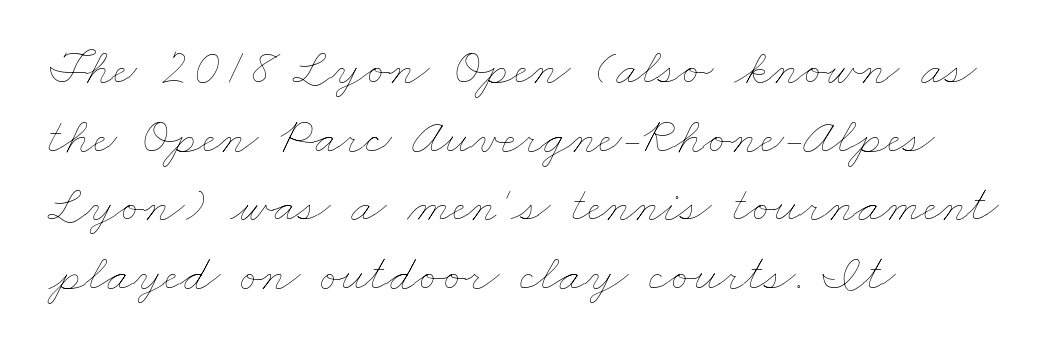
Q: Is the text bold? A: No.
Q: Is the text underlined? A: No.
Q: How is the paragraph aligned? A: Left-aligned.
Q: Is the spacing between letters normal or unusually wide? A: Normal.
Q: Is the spacing between lines tight, normal or loose? A: Normal.
Q: Width (condensed, normal, or wide)? A: Wide.
Q: Stroke contrast? A: Low.
Q: x-height? A: Small.
Q: Monospaced? A: No.
